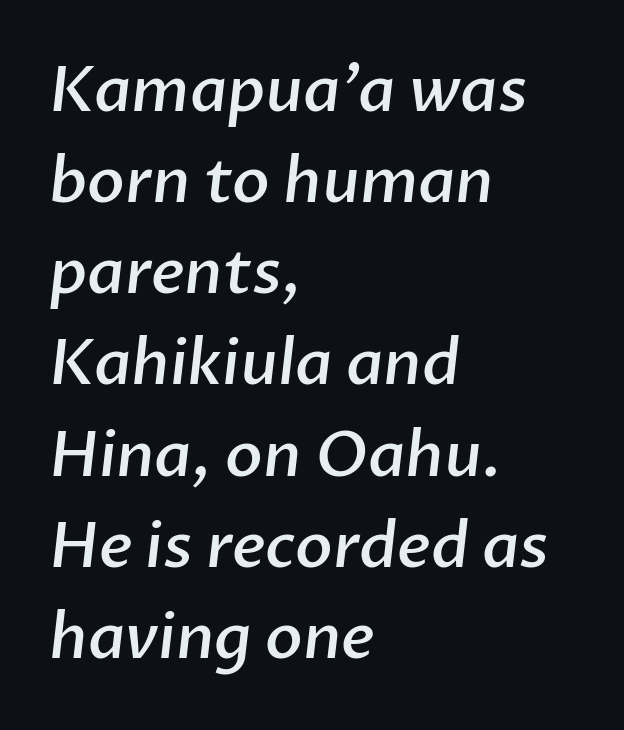
{"serif": "no", "bold": "semi", "weight": "semibold", "width": "normal", "stroke_contrast": "low", "x_height": "medium", "monospaced": "no", "underline": "no", "align": "left", "line_spacing": "normal", "line_spacing_ratio": 1.47, "letter_spacing": "normal", "letter_spacing_em": 0.0, "glyph_px": 62}
